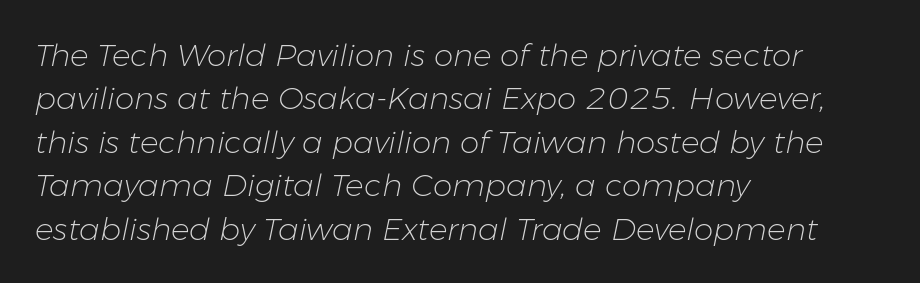
The typeface has the unassuming heft of standard copy or less. The face used here is proportionally spaced, like ordinary book or web type. Is there much room between lines? A standard amount, neither cramped nor airy. The typesetter chose a ragged-right arrangement here. These lines keep a tight, regular rhythm from letter to letter. The axis of the letterforms is tilted away from vertical.
